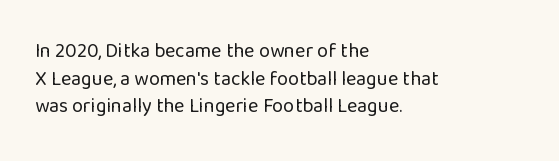
The image shows 20 px text type, upright; set left-aligned, normal line spacing (1.38x), normal letter spacing, not underlined.
